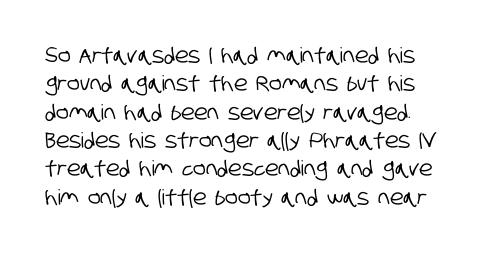
{"underline": "no", "align": "left", "line_spacing": "normal", "line_spacing_ratio": 1.35, "letter_spacing": "normal", "letter_spacing_em": 0.0, "glyph_px": 21}
